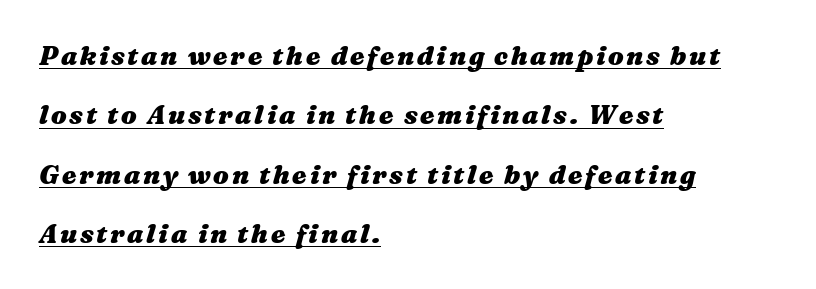
Glance below the letters and you will spot a drawn line. The typesetting leans heavy: a genuine bold. Typeset ragged right — the left edge is the straight one. An italicized treatment has been applied to the whole sample. The block of text is sparse from top to bottom, with ample space between rows.
